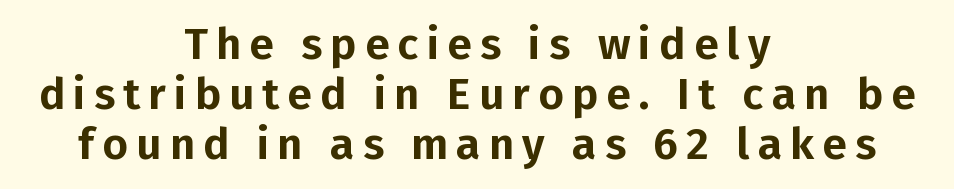
Q: Is the text italic (slanted)? A: No, it is upright.
Q: Is the typeface a serif or a sans-serif typeface? A: Sans-serif.
Q: Is the text underlined? A: No.
Q: How is the paragraph aligned? A: Centered.
Q: Is the spacing between lines tight, normal or loose? A: Tight.
Q: Width (condensed, normal, or wide)? A: Normal.
Q: Stroke contrast? A: Low.
Q: x-height? A: Medium.
Q: Monospaced? A: No.
